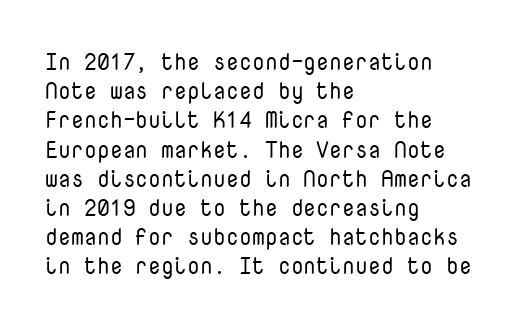
Q: Is the text bold? A: No.
Q: Is the text italic (slanted)? A: No, it is upright.
Q: Is the text underlined? A: No.
Q: How is the paragraph aligned? A: Left-aligned.
Q: Is the spacing between letters normal or unusually wide? A: Normal.
Q: Is the spacing between lines tight, normal or loose? A: Normal.
